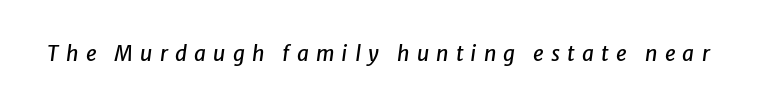
Caption: expanded tracking, letters set apart. Underlining? Definitely not there. Italic? Definitely — the glyphs are oblique.
